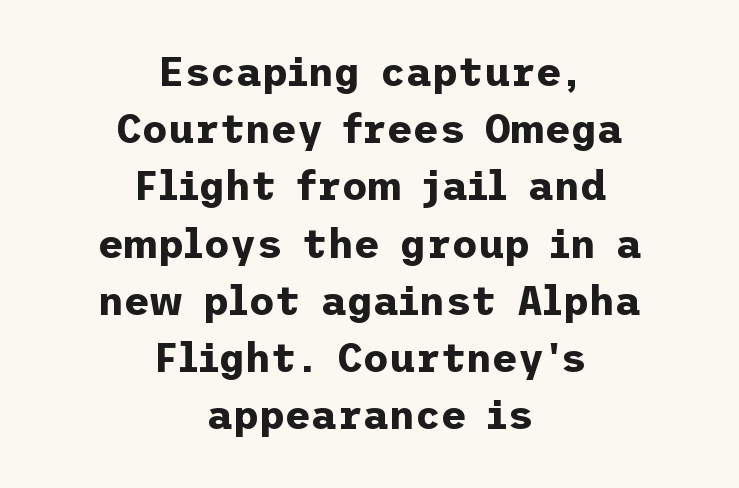
{"serif": "no", "italic": "no", "bold": "yes", "weight": "bold", "width": "normal", "stroke_contrast": "low", "x_height": "medium", "underline": "no", "align": "center", "line_spacing": "normal", "line_spacing_ratio": 1.43, "letter_spacing": "normal", "letter_spacing_em": 0.0, "glyph_px": 40}
